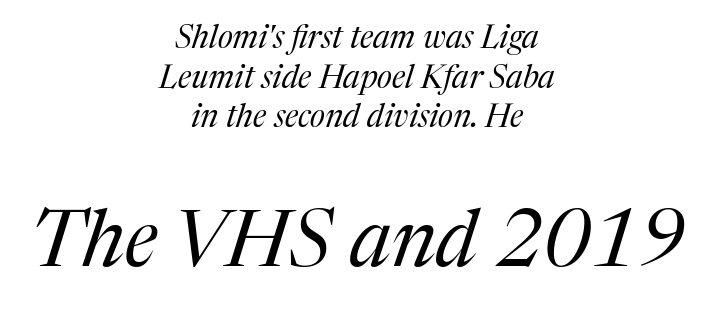
The lines in this sample share a center point and differ in where they start and stop. How are the letters spaced? Ordinarily, with no added tracking. The zone under the glyphs is completely vacant. The later block is typeset at a bigger size than the earlier block. It's the slanting kind of type. The font family rendered here belongs to the serif group.
